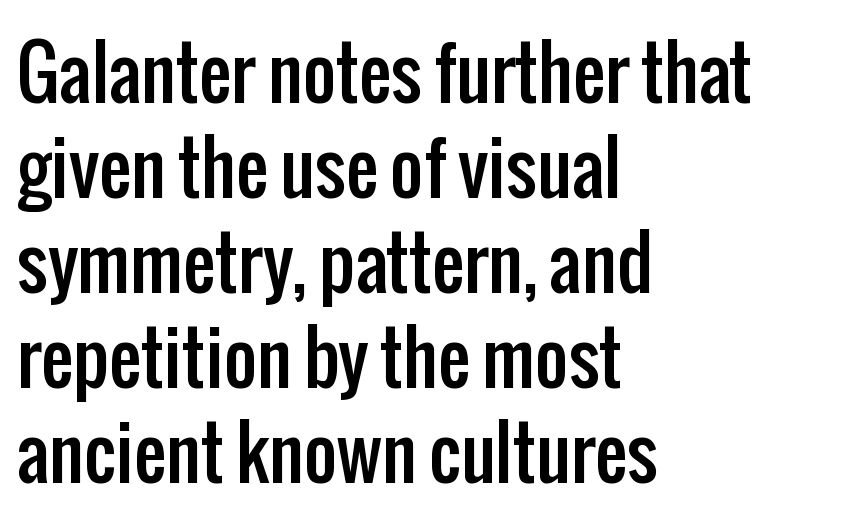
Reading down the block, your eye returns to a fixed left position each line. Horizontal bands of white between lines are of average thickness. A bare baseline throughout the passage. The font family rendered here belongs to the sans-serif group. This sample uses plain, unmodified letter spacing. The letters stand straight up with perfectly vertical stems.
